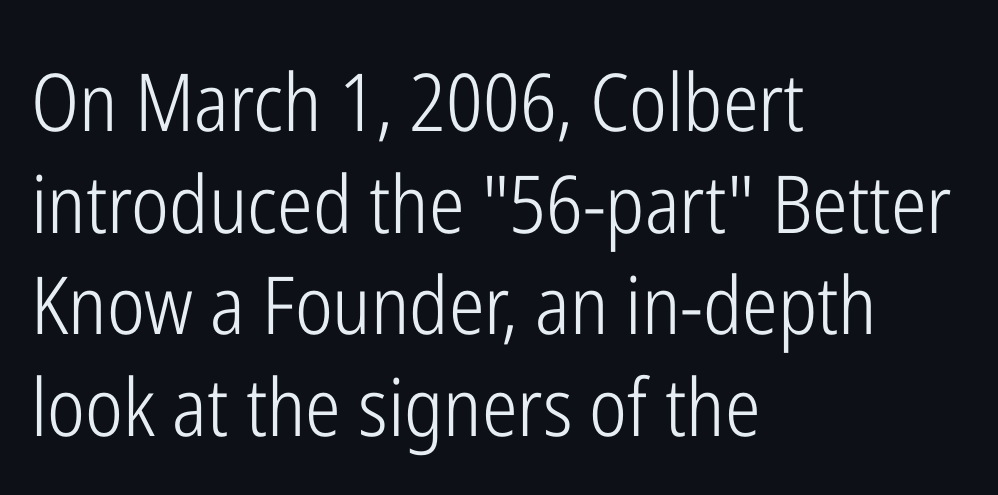
These lines are rendered in a variable-pitch font. Baseline-to-baseline distance is the conventional proportion of letter height. Upright lettering throughout. Unmarked baselines from the first word to the last. Teacher's note: observe the even left margin — that is flush-left alignment.
